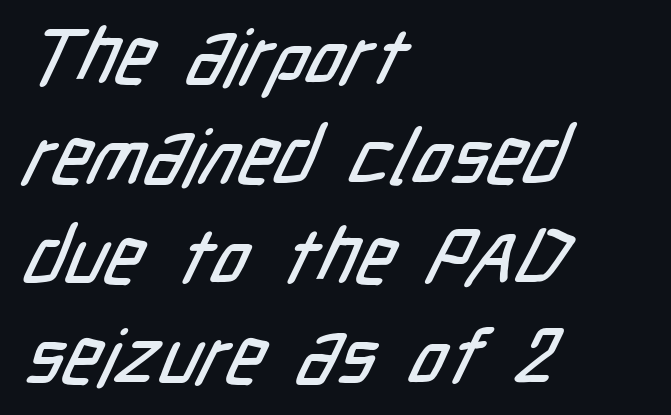
The image shows 78 px condensed sans-serif type; set left-aligned, normal line spacing (1.28x), normal letter spacing, not underlined; low stroke contrast and a medium x-height.
